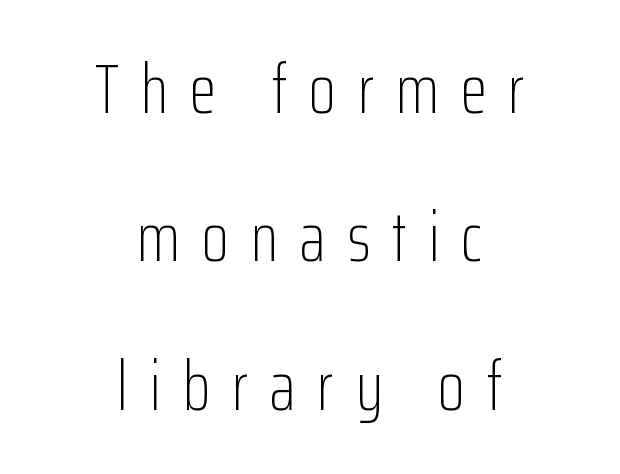
The typeface chosen for these lines omits serifs. Is the stroke heavy? The answer is a plain regular-or-lighter. Notice the wide empty band between every row — that's loose leading. Beneath every word, the page is bare.
